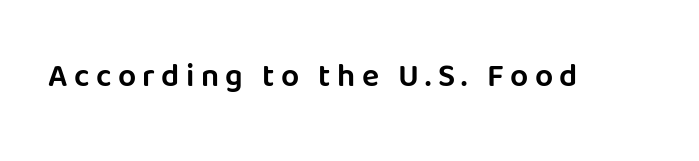
{"serif": "no", "italic": "no", "width": "normal", "stroke_contrast": "low", "x_height": "large", "monospaced": "no", "underline": "no", "letter_spacing": "wide", "letter_spacing_em": 0.2, "glyph_px": 32}
